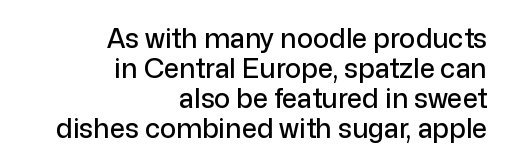
{"italic": "no", "underline": "no", "align": "right", "line_spacing": "tight", "line_spacing_ratio": 1.11, "letter_spacing": "normal", "letter_spacing_em": 0.0, "glyph_px": 27}
